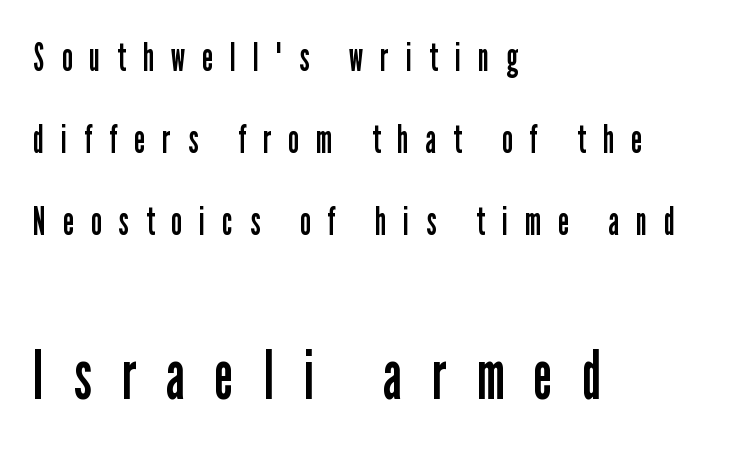
Larger block? The one below; the one above is distinctly smaller. No feet cap the strokes, marking this as sans-serif type. Ink coverage per letter is moderate at most. A student would call this left alignment; a typographer would say flush left, rag right. Lines of text with bare space underneath.
